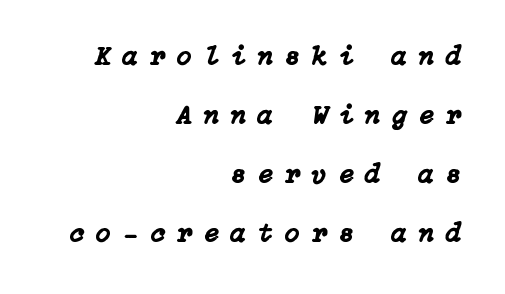
The face used here is rendered with a markedly widened letterfit. Decoration check: the copy has no underline. Is the block centered? No — it sits flush against the right margin. You could fit nearly another row in the gap between these rows.
